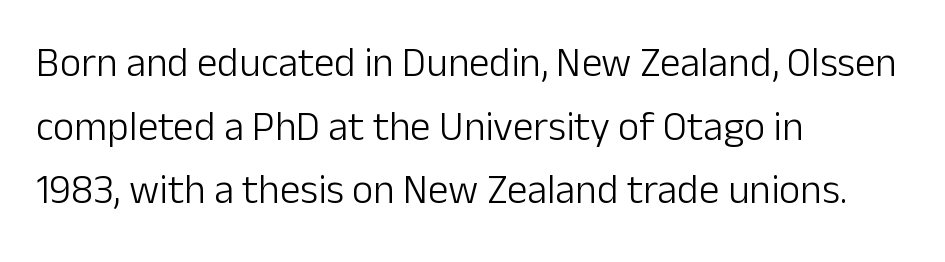
Do the characters align in a grid? No, the font is proportional. In CSS terms this would be text-align: left. Students, note that the glyphs here touch the page at normal intervals. Decoration check: the copy has no underline.
